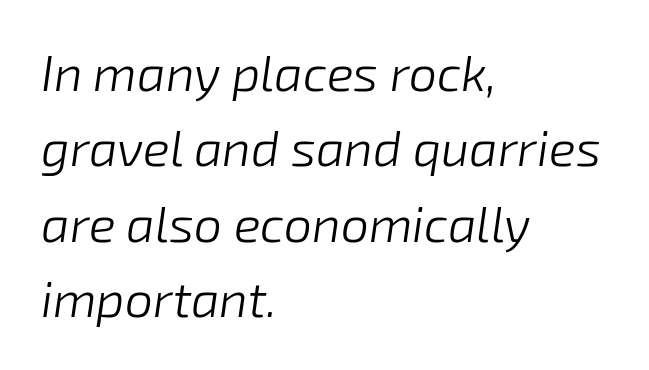
{"italic": "yes", "lean": "right", "slant_degrees": 8, "bold": "no", "weight": "light", "width": "normal", "stroke_contrast": "low", "x_height": "medium", "monospaced": "no", "underline": "no", "align": "left", "line_spacing": "normal", "line_spacing_ratio": 1.51, "letter_spacing": "normal", "letter_spacing_em": 0.0, "glyph_px": 50}
